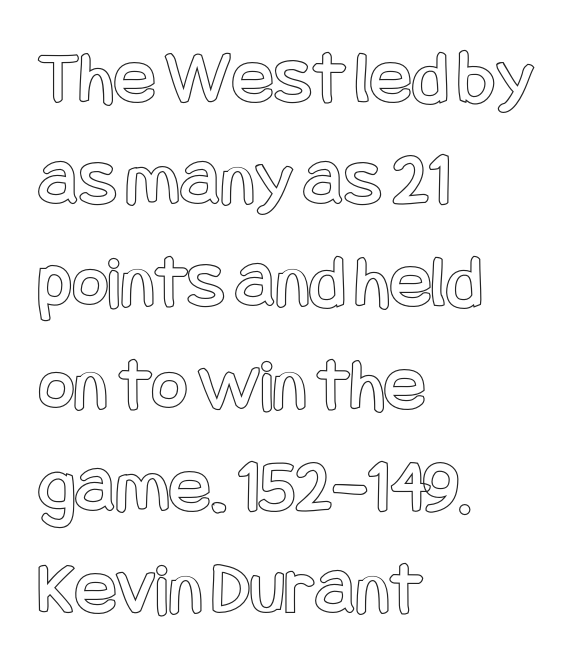
{"italic": "no", "width": "condensed", "x_height": "large", "underline": "no", "align": "left", "line_spacing": "normal", "line_spacing_ratio": 1.31, "letter_spacing": "normal", "letter_spacing_em": 0.0, "glyph_px": 78}
